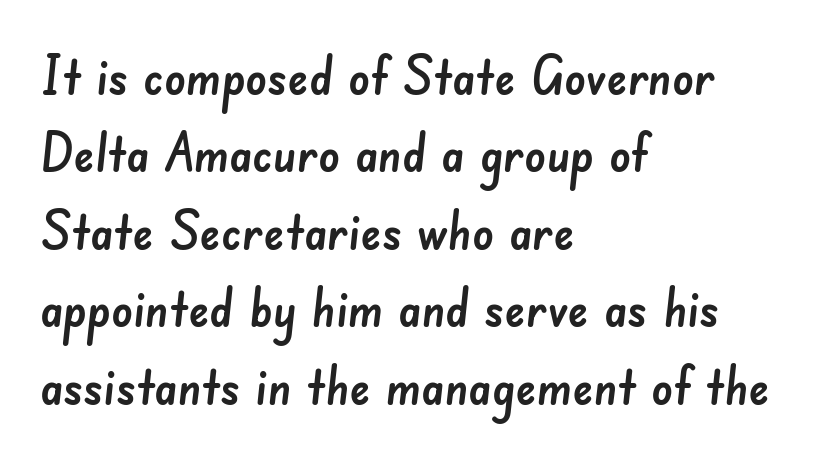
Nope, no serifs anywhere on these letters. This sample has the flowing, uneven cadence of proportional lettering. Default kerning and tracking; the words read as compact shapes. Has an underline been added? It has not. Horizontal alignment here is leftward, the default for most running prose. The leading is moderate, giving the passage an even texture.
